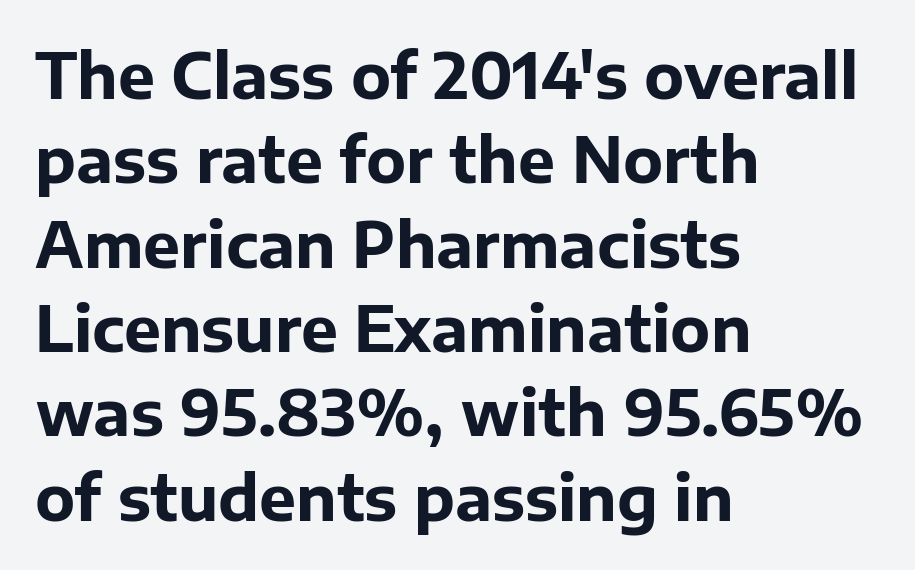
The image shows 62 px bold sans-serif type, upright; set left-aligned, normal line spacing (1.36x), normal letter spacing, not underlined; low stroke contrast and a medium x-height.
